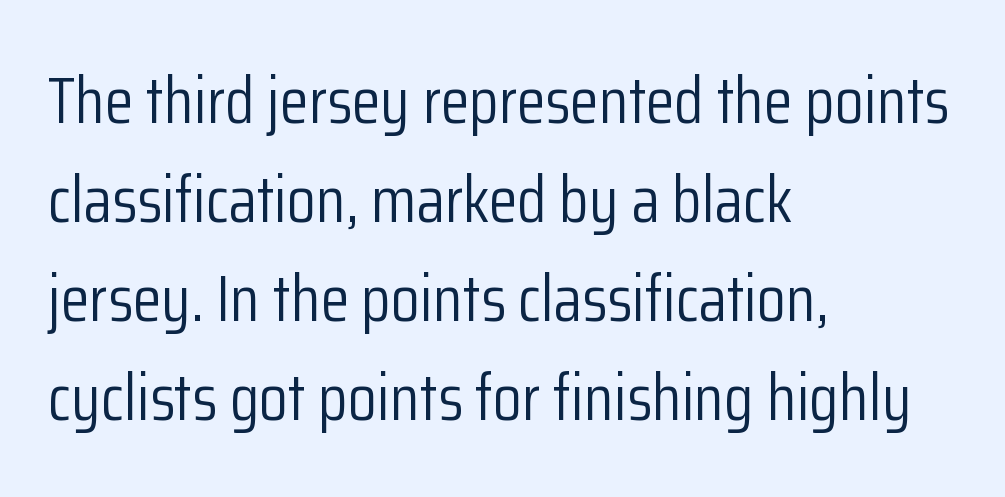
Q: Is the text bold? A: No.
Q: Is the text italic (slanted)? A: No, it is upright.
Q: Is the typeface a serif or a sans-serif typeface? A: Sans-serif.
Q: Is the text underlined? A: No.
Q: How is the paragraph aligned? A: Left-aligned.
Q: Is the spacing between letters normal or unusually wide? A: Normal.
Q: Is the spacing between lines tight, normal or loose? A: Normal.
Q: Width (condensed, normal, or wide)? A: Condensed.
Q: Stroke contrast? A: Low.
Q: x-height? A: Medium.
Q: Monospaced? A: No.
